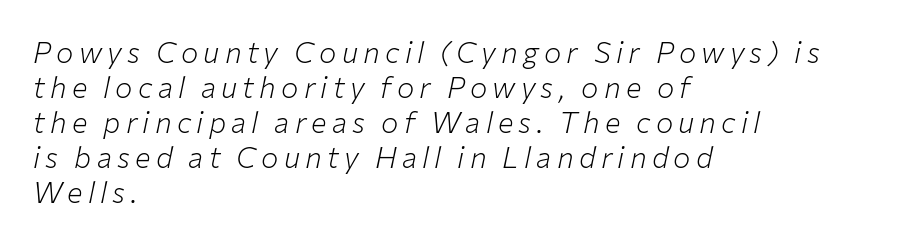
The image shows 29 px light type, italic (leaning right); set left-aligned, line spacing 1.21x, not underlined; low stroke contrast and a medium x-height.
